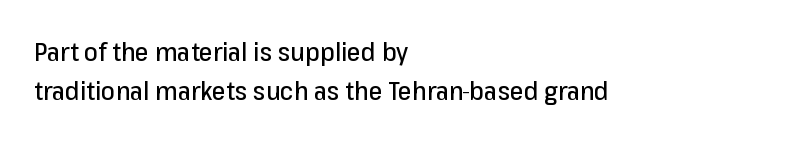
The image shows 25 px text type, upright; set left-aligned, normal line spacing (1.57x), normal letter spacing, not underlined.
